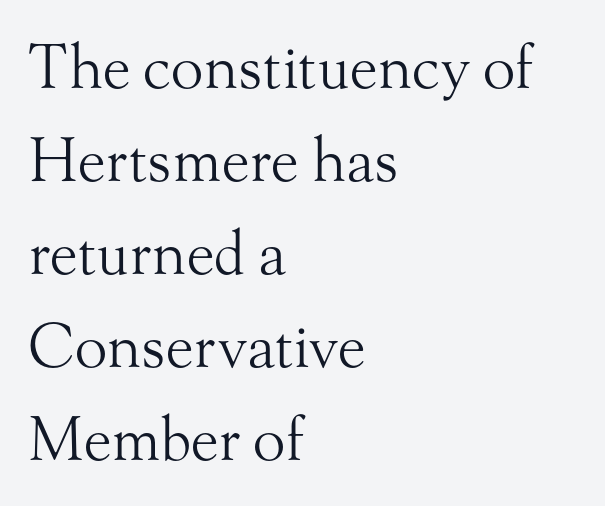
The image shows 60 px light serif type, upright; set left-aligned, normal line spacing (1.55x), normal letter spacing, not underlined; medium stroke contrast and a small x-height.
